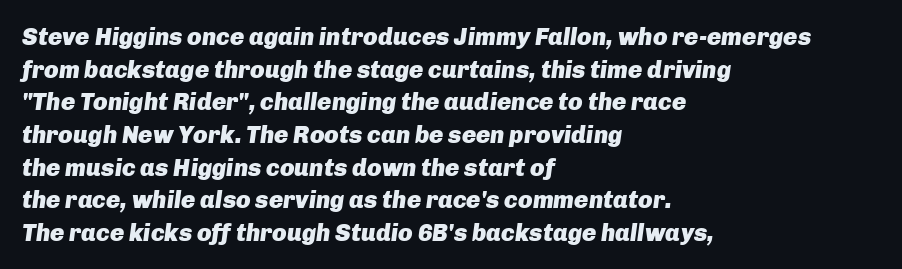
The image shows 24 px bold type, italic (leaning right); set left-aligned, normal line spacing (1.36x), normal letter spacing, not underlined.
